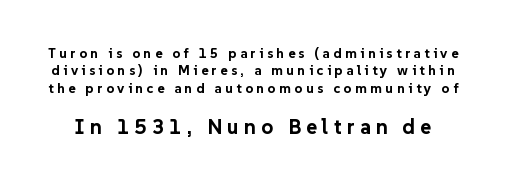
Q: Is the text bold? A: Yes.
Q: Is the text italic (slanted)? A: No, it is upright.
Q: Is the text underlined? A: No.
Q: Is the spacing between letters normal or unusually wide? A: Unusually wide.
Q: Which block of text is set in a larger size, the first (top) or the second (bottom)? A: The second (bottom) one.
